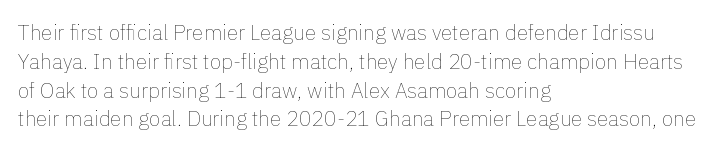
Q: Is the text bold? A: No.
Q: Is the text italic (slanted)? A: No, it is upright.
Q: Is the text underlined? A: No.
Q: How is the paragraph aligned? A: Left-aligned.
Q: Is the spacing between letters normal or unusually wide? A: Normal.
Q: Is the spacing between lines tight, normal or loose? A: Normal.
